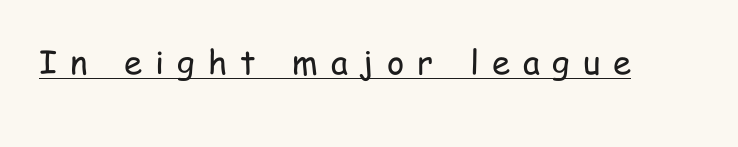
{"serif": "no", "italic": "no", "bold": "no", "weight": "regular", "width": "condensed", "stroke_contrast": "low", "x_height": "medium", "monospaced": "no", "underline": "yes", "letter_spacing": "wide", "letter_spacing_em": 0.39, "glyph_px": 33}
